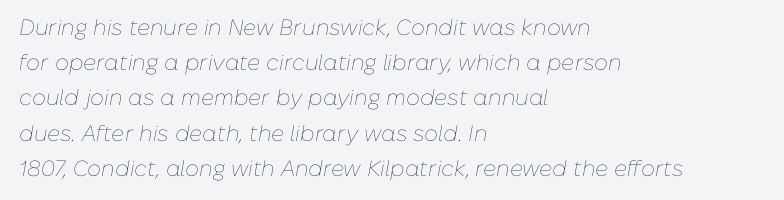
Q: Is the text bold? A: No.
Q: Is the text italic (slanted)? A: Yes, it leans right by about 10 degrees.
Q: Is the text underlined? A: No.
Q: How is the paragraph aligned? A: Left-aligned.
Q: Is the spacing between letters normal or unusually wide? A: Normal.
Q: Is the spacing between lines tight, normal or loose? A: Normal.
